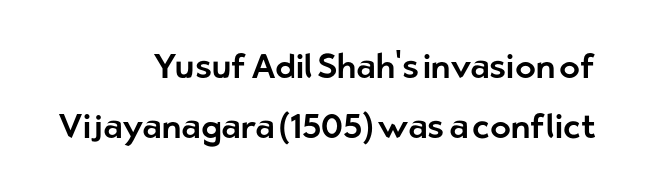
The image shows 34 px sans-serif type, upright; set right-aligned, line spacing 1.76x, normal letter spacing, not underlined; low stroke contrast and a medium x-height.
